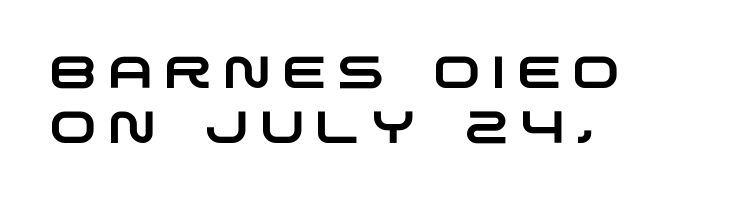
The image shows 45 px wide sans-serif type; set left-aligned, line spacing 1.22x, unusually wide letter spacing (+0.26 em), not underlined; low stroke contrast and a large x-height.
